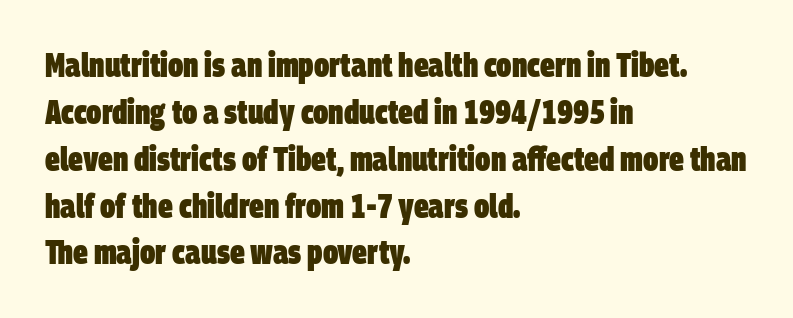
The image shows 33 px heavy, condensed sans-serif type; set left-aligned, normal line spacing (1.42x), normal letter spacing, not underlined; low stroke contrast and a large x-height.
